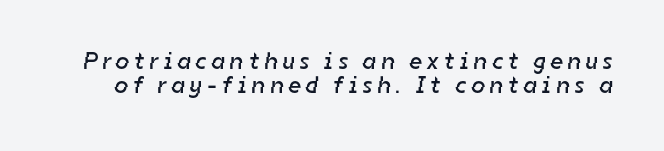
The image shows 24 px text type; set tight line spacing (1.01x), unusually wide letter spacing (+0.21 em), not underlined.
